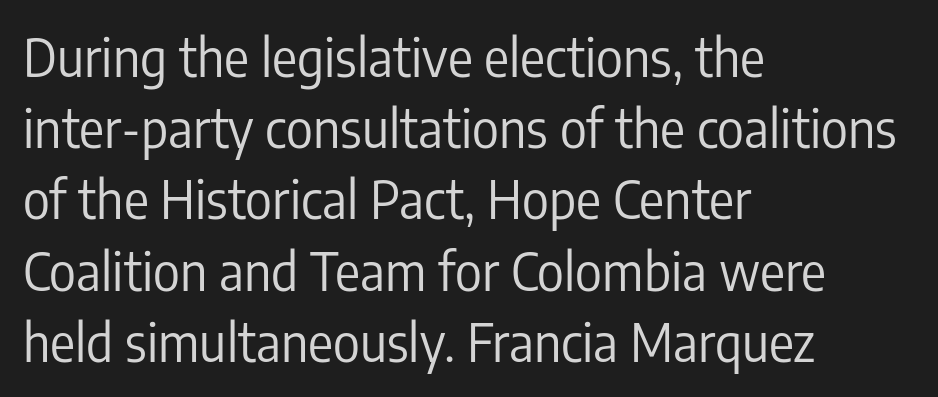
The image shows 52 px regular-weight, condensed sans-serif type, upright; set left-aligned, normal line spacing (1.37x), normal letter spacing, not underlined; low stroke contrast and a medium x-height.
